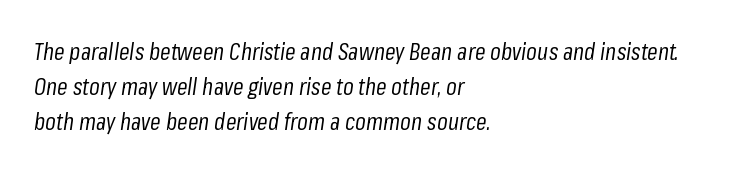
Does extra space separate the letters? No, they use regular spacing. The lines are quadded left. Heft: none added — not bold. Check under the words: just untouched page. Normally led — the rows are evenly, conventionally spaced.
